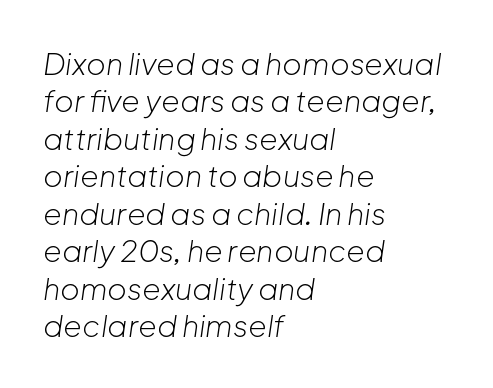
Q: Is the text bold? A: No.
Q: Is the text italic (slanted)? A: Yes, it leans right by about 8 degrees.
Q: Is the text underlined? A: No.
Q: How is the paragraph aligned? A: Left-aligned.
Q: Is the spacing between letters normal or unusually wide? A: Normal.
Q: Is the spacing between lines tight, normal or loose? A: Normal.
Q: Width (condensed, normal, or wide)? A: Normal.
Q: Stroke contrast? A: Low.
Q: x-height? A: Medium.
Q: Monospaced? A: No.
